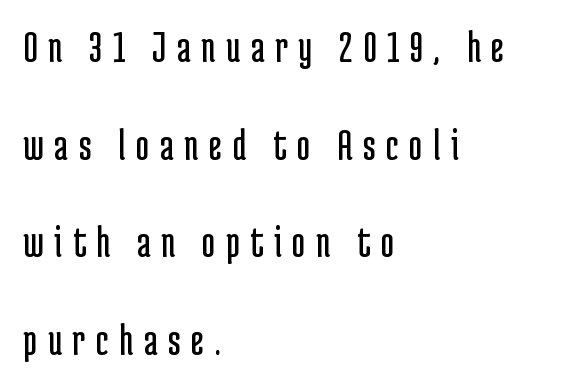
{"serif": "no", "italic": "no", "bold": "no", "weight": "regular", "width": "condensed", "stroke_contrast": "low", "x_height": "medium", "monospaced": "no", "underline": "no", "align": "left", "line_spacing": "loose", "line_spacing_ratio": 2.12, "letter_spacing": "wide", "letter_spacing_em": 0.23, "glyph_px": 46}
